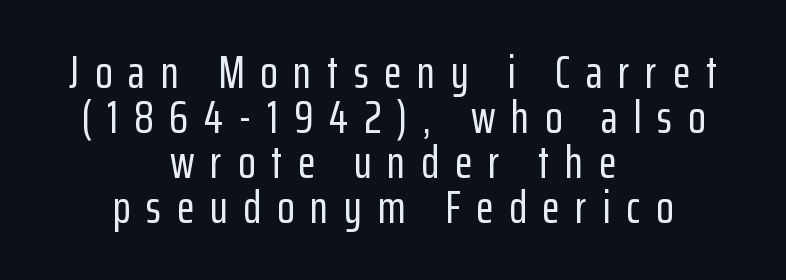
The image shows 46 px condensed sans-serif type, upright; set centered, tight line spacing (0.98x), unusually wide letter spacing (+0.34 em), not underlined; low stroke contrast and a medium x-height.
